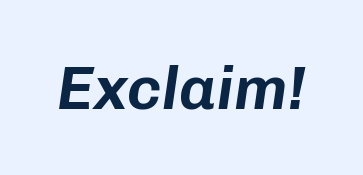
The image shows 62 px text type, italic (leaning right); set normal letter spacing, not underlined; low stroke contrast and a medium x-height.
